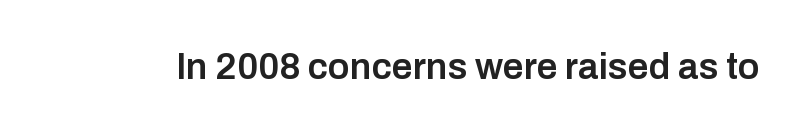
Default kerning and tracking; the words read as compact shapes. Every stem runs plumb, perpendicular to the baseline. Letterform terminals end flat and unadorned throughout the passage. The face used here is proportionally spaced, like ordinary book or web type. The strip under each line holds only bare page. Summary of weight: moderately heavy, a semibold.
